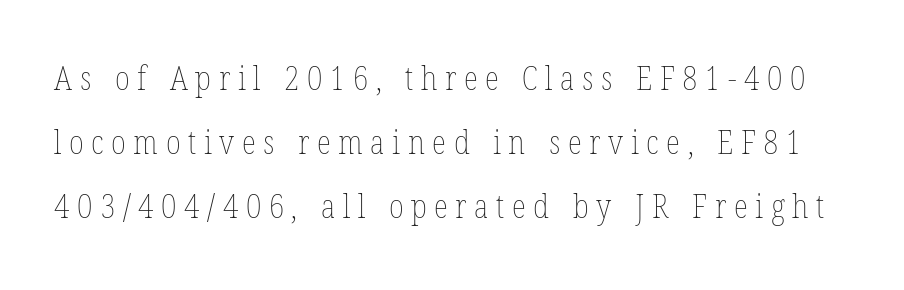
The image shows 33 px thin, condensed type, upright; set loose line spacing (1.94x), unusually wide letter spacing (+0.23 em), not underlined; low stroke contrast and a medium x-height.
